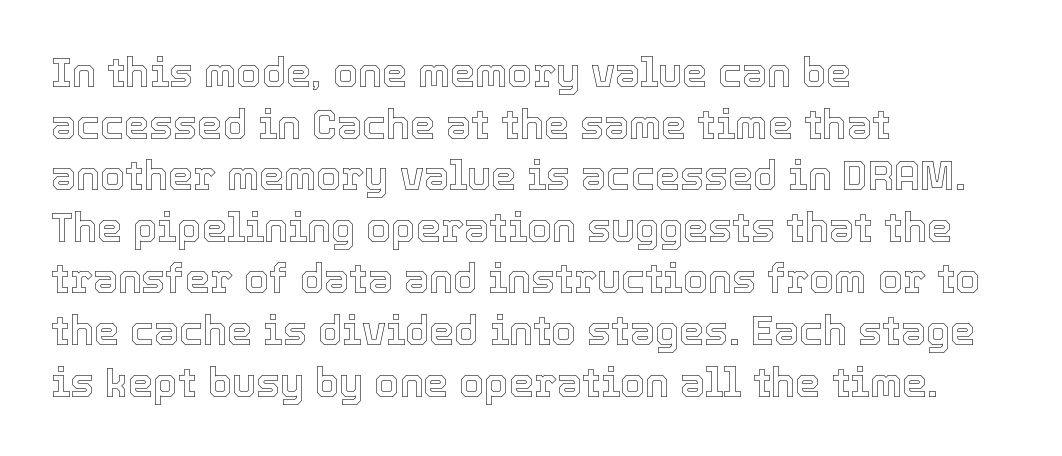
{"italic": "no", "width": "normal", "x_height": "medium", "monospaced": "no", "underline": "no", "align": "left", "line_spacing": "normal", "line_spacing_ratio": 1.29, "letter_spacing": "normal", "letter_spacing_em": 0.0, "glyph_px": 40}
